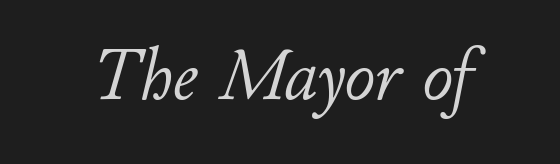
{"italic": "yes", "lean": "right", "slant_degrees": 11, "bold": "no", "weight": "light", "width": "normal", "stroke_contrast": "low", "x_height": "small", "monospaced": "no", "underline": "no", "letter_spacing": "normal", "letter_spacing_em": 0.0, "glyph_px": 75}
